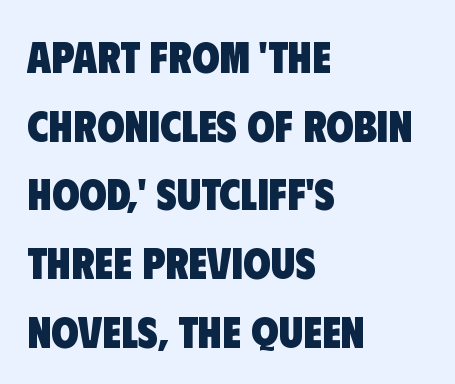
Glance below the letters and you will spot only blank space. A student would call this left alignment; a typographer would say flush left, rag right. Reading down the column, the eye jumps a familiar distance to each next line. Letterform terminals end flat and unadorned throughout the passage. Note the varied advance widths — an 'i' is clearly narrower than an 'm'. Compared with typical body copy, the letter spacing here is the same.
